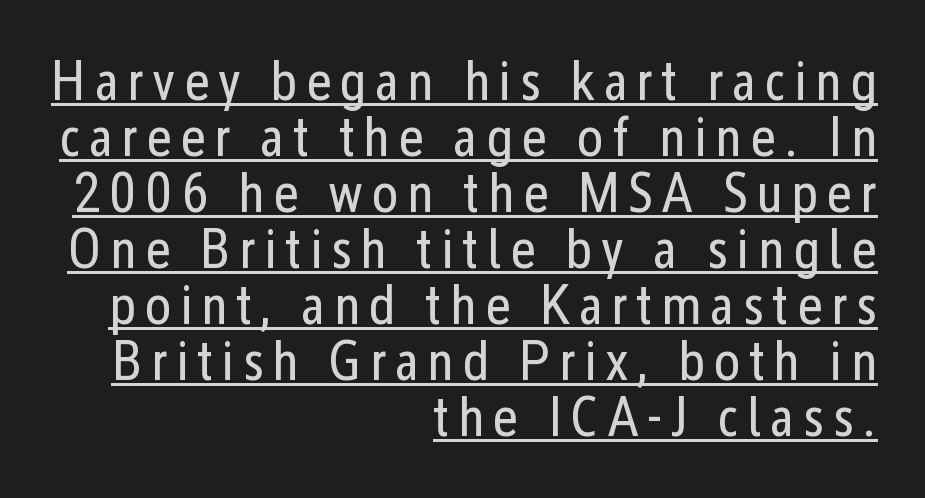
This sample has the flowing, uneven cadence of proportional lettering. Nope, not italic — everything's standing straight. No chunkiness to these letters — they're not bold. Every row of glyphs terminates at an identical x-position on the right. This rendering employs a face without finishing strokes, i.e., a sans-serif. The face used here appears with an underline applied.
